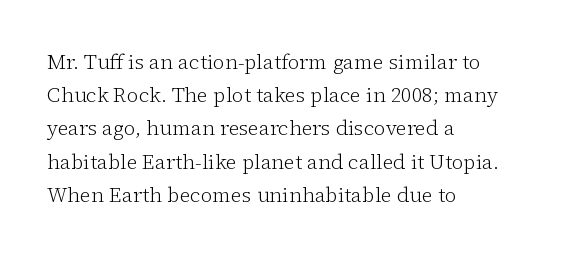
Q: Is the text bold? A: No.
Q: Is the text italic (slanted)? A: No, it is upright.
Q: Is the text underlined? A: No.
Q: How is the paragraph aligned? A: Left-aligned.
Q: Is the spacing between letters normal or unusually wide? A: Normal.
Q: Is the spacing between lines tight, normal or loose? A: Normal.
